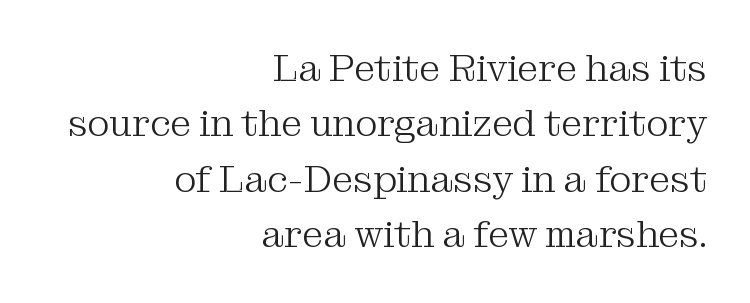
{"serif": "yes", "italic": "no", "bold": "no", "weight": "light", "width": "normal", "stroke_contrast": "medium", "x_height": "medium", "monospaced": "no", "underline": "no", "align": "right", "line_spacing": "normal", "line_spacing_ratio": 1.46, "letter_spacing": "normal", "letter_spacing_em": 0.0, "glyph_px": 38}
